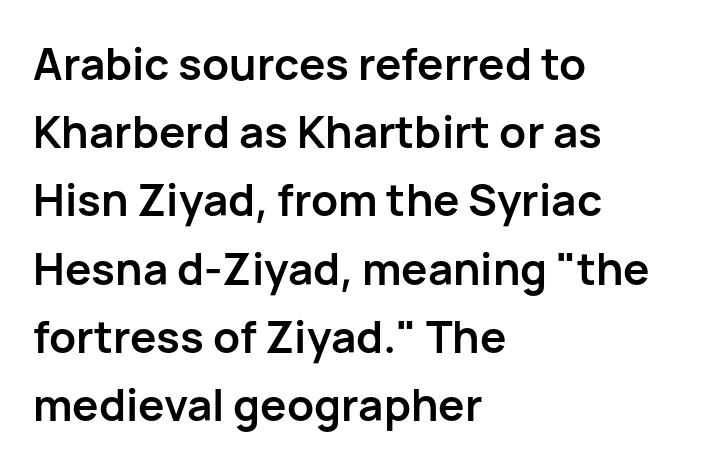
{"serif": "no", "italic": "no", "bold": "yes", "weight": "semibold", "width": "normal", "stroke_contrast": "low", "x_height": "medium", "monospaced": "no", "underline": "no", "align": "left", "line_spacing": "normal", "line_spacing_ratio": 1.55, "letter_spacing": "normal", "letter_spacing_em": 0.0, "glyph_px": 44}
